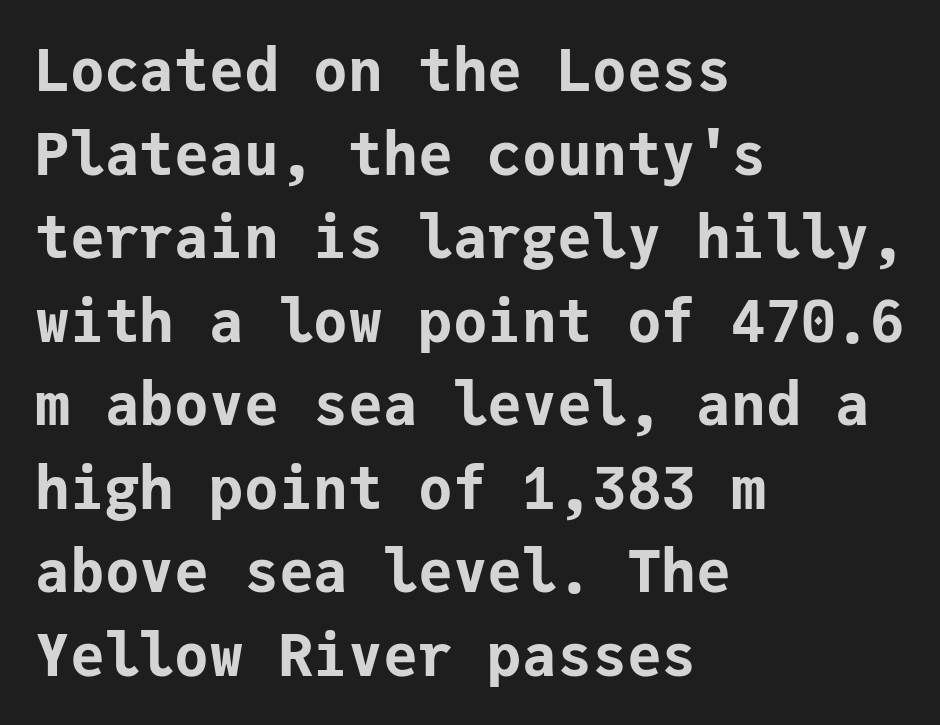
The rendering shows plain stroke endings on the letterforms — a sans-serif design. Note the uniform advance width — an 'i' takes as much space as an 'm'. Designer's note — italics off, roman on. As a designer I'd log this as weight 700, bold.
